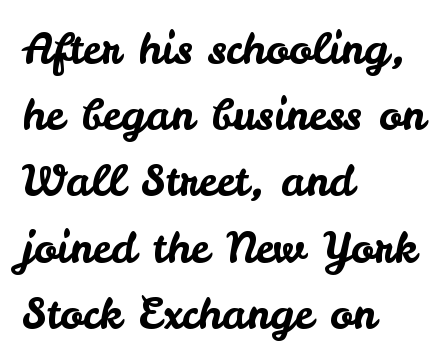
Q: Is the text italic (slanted)? A: Yes.
Q: Is the typeface a serif or a sans-serif typeface? A: Sans-serif.
Q: Is the text underlined? A: No.
Q: How is the paragraph aligned? A: Left-aligned.
Q: Is the spacing between letters normal or unusually wide? A: Normal.
Q: Is the spacing between lines tight, normal or loose? A: Normal.
Q: Width (condensed, normal, or wide)? A: Normal.
Q: Stroke contrast? A: Low.
Q: x-height? A: Small.
Q: Monospaced? A: No.
